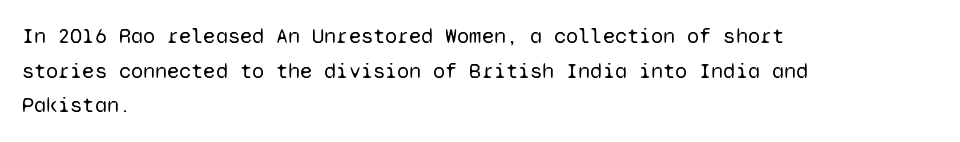
Q: Is the text bold? A: No.
Q: Is the text italic (slanted)? A: No, it is upright.
Q: Is the text underlined? A: No.
Q: How is the paragraph aligned? A: Left-aligned.
Q: Is the spacing between letters normal or unusually wide? A: Normal.
Q: Is the spacing between lines tight, normal or loose? A: Normal.
